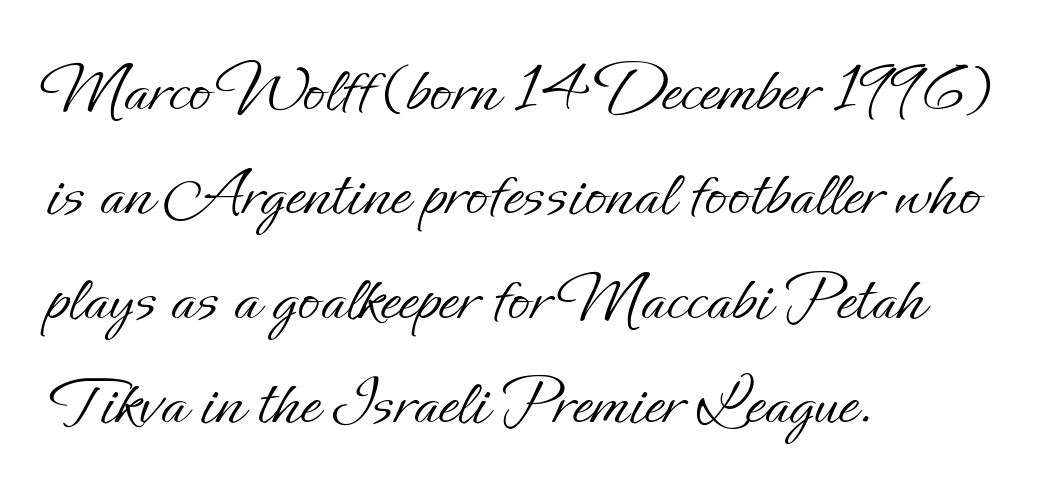
The image shows 72 px light type; set left-aligned, normal line spacing (1.45x), normal letter spacing, not underlined; low stroke contrast and a small x-height.
